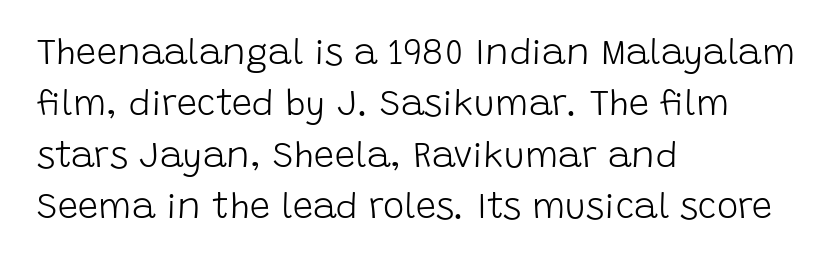
Q: Is the text bold? A: No.
Q: Is the text italic (slanted)? A: No, it is upright.
Q: Is the typeface a serif or a sans-serif typeface? A: Sans-serif.
Q: Is the text underlined? A: No.
Q: How is the paragraph aligned? A: Left-aligned.
Q: Is the spacing between letters normal or unusually wide? A: Normal.
Q: Is the spacing between lines tight, normal or loose? A: Normal.
Q: Width (condensed, normal, or wide)? A: Normal.
Q: Stroke contrast? A: Low.
Q: x-height? A: Large.
Q: Monospaced? A: No.
